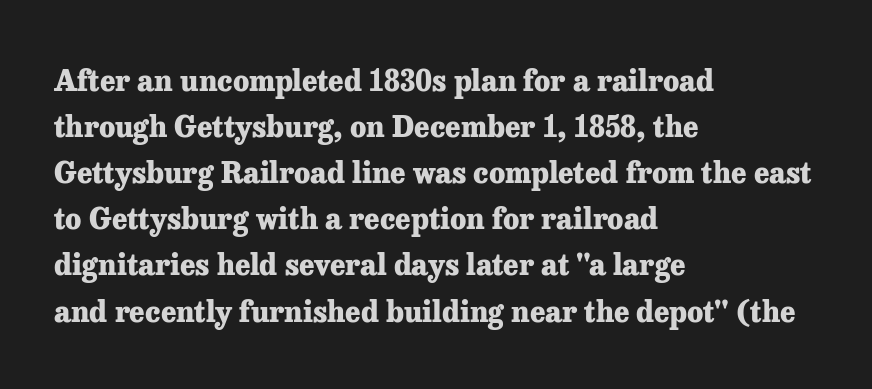
Q: Is the text bold? A: Yes.
Q: Is the text italic (slanted)? A: No, it is upright.
Q: Is the typeface a serif or a sans-serif typeface? A: Serif.
Q: Is the text underlined? A: No.
Q: How is the paragraph aligned? A: Left-aligned.
Q: Is the spacing between letters normal or unusually wide? A: Normal.
Q: Is the spacing between lines tight, normal or loose? A: Normal.
Q: Width (condensed, normal, or wide)? A: Normal.
Q: Stroke contrast? A: Low.
Q: x-height? A: Medium.
Q: Monospaced? A: No.
